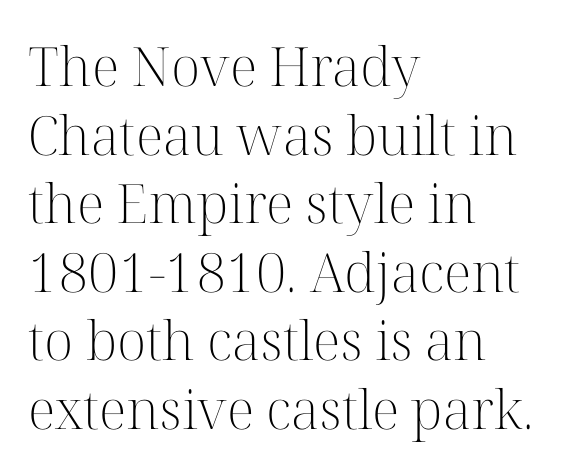
You could not count columns in this text — the font is proportionally spaced. Examine the stroke ends and you'll spot serifs. In terms of posture, this sample is upright. Letter spacing: default.
